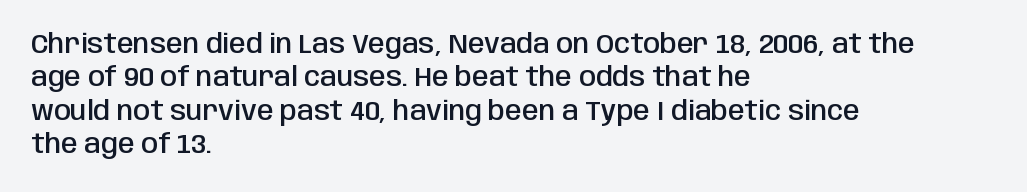
The image shows 27 px text type, upright; set left-aligned, line spacing 1.24x, normal letter spacing, not underlined.
